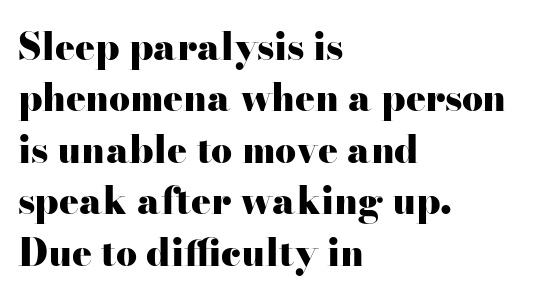
The image shows 37 px heavy, wide serif type, upright; set left-aligned, normal line spacing (1.39x), normal letter spacing, not underlined; high stroke contrast and a small x-height.
